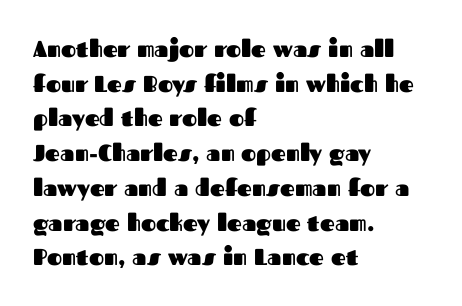
Q: Is the text bold? A: Yes.
Q: Is the text italic (slanted)? A: No, it is upright.
Q: Is the text underlined? A: No.
Q: How is the paragraph aligned? A: Left-aligned.
Q: Is the spacing between letters normal or unusually wide? A: Normal.
Q: Is the spacing between lines tight, normal or loose? A: Normal.
